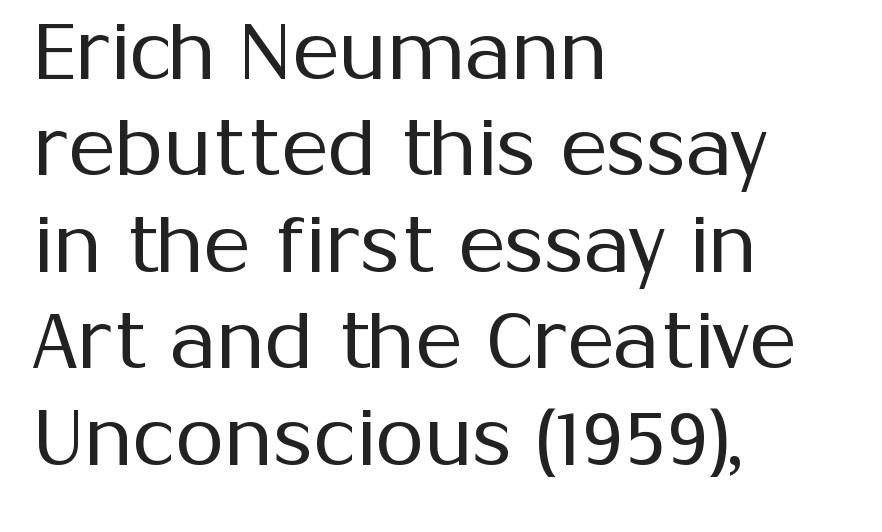
It's the straight-up-and-down kind of type. This sample has the flowing, uneven cadence of proportional lettering. Stroke terminals: plain, sans-serif. One-word summary of the alignment: left. Unmarked baselines from the first word to the last. The letterforms sit at book weight or below.
